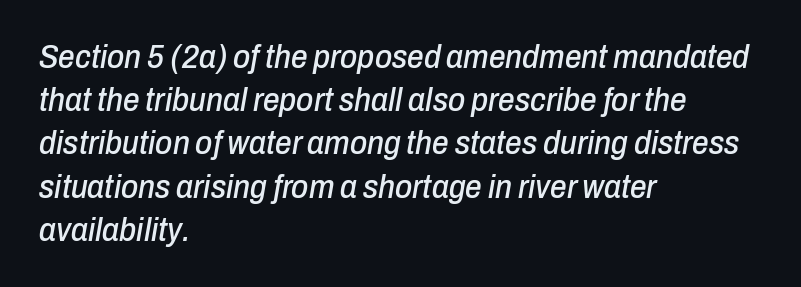
Character widths vary here, with narrow letters taking less room than wide ones. This rendering leaves character spacing at its baseline value. The baseline area is clear. Horizontal alignment here is leftward, the default for most running prose. The letters are slanted; this is an italic face. Horizontal bands of white between lines are of average thickness.
